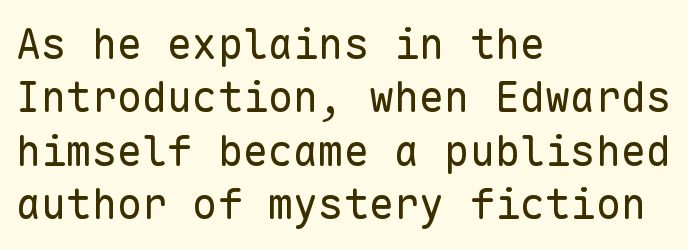
The baseline area is clear. The text block is weighted toward the left margin, trailing off unevenly rightward. Nobody touched the tracking dial on this one. Compared with typical paragraphs, the rows here are spaced about the same.
